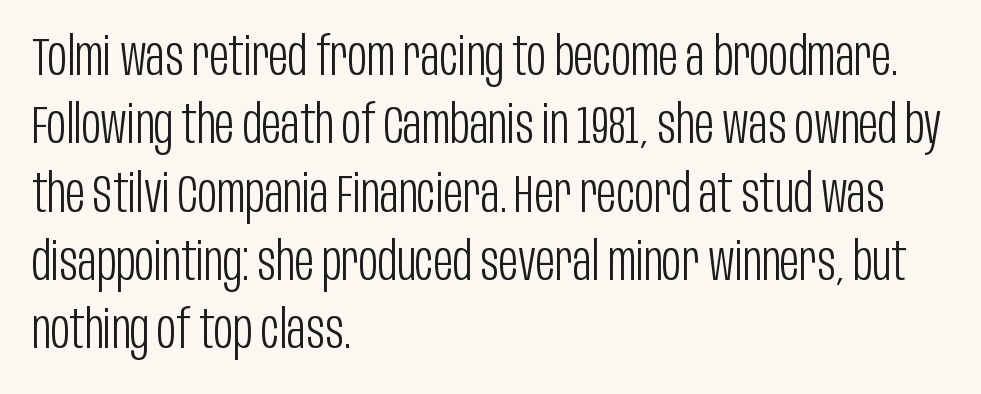
The image shows 53 px light, condensed sans-serif type, upright; set left-aligned, normal line spacing (1.29x), normal letter spacing, not underlined; low stroke contrast and a large x-height.
